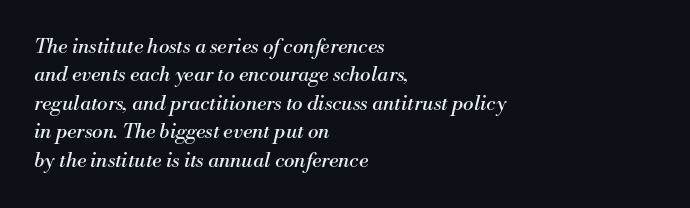
{"italic": "yes", "lean": "right", "slant_degrees": 13, "bold": "no", "underline": "no", "align": "left", "line_spacing": "normal", "line_spacing_ratio": 1.42, "letter_spacing": "normal", "letter_spacing_em": 0.0, "glyph_px": 20}
